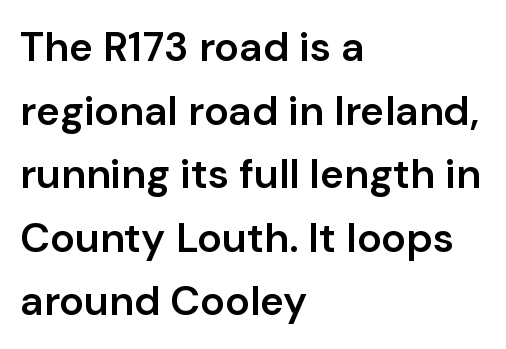
{"serif": "no", "italic": "no", "bold": "semi", "weight": "semibold", "width": "normal", "stroke_contrast": "low", "x_height": "medium", "monospaced": "no", "underline": "no", "align": "left", "line_spacing": "normal", "line_spacing_ratio": 1.55, "letter_spacing": "normal", "letter_spacing_em": 0.0, "glyph_px": 41}
